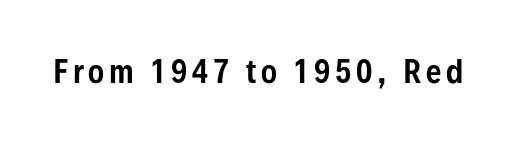
A typesetter would call this proportional, since set widths differ per character. The foot of each line stays bare and open. The characters display no serif detailing; their extremities are plain. Posture: vertical.
